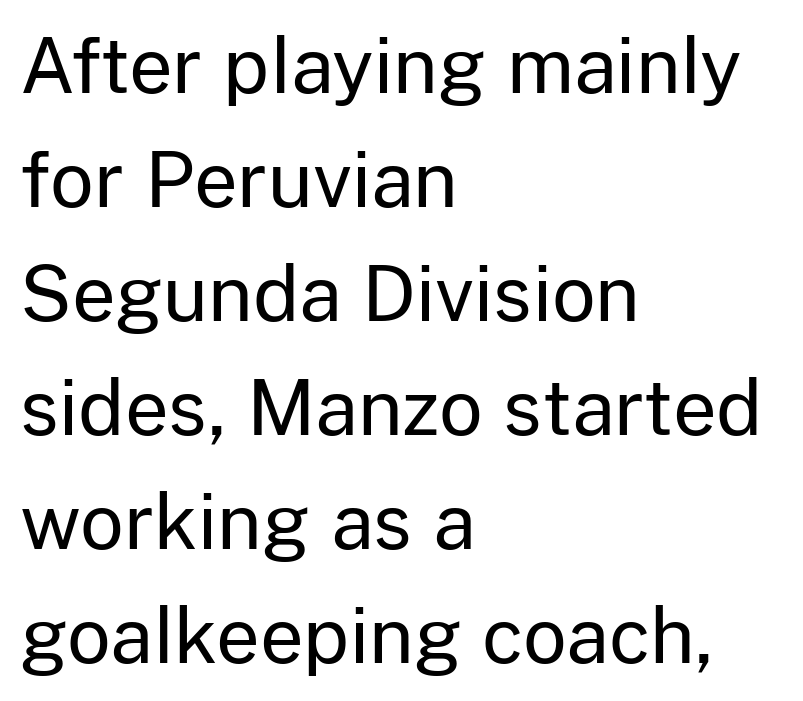
The image shows 76 px regular-weight sans-serif type, upright; set left-aligned, normal line spacing (1.5x), normal letter spacing, not underlined; low stroke contrast and a medium x-height.
